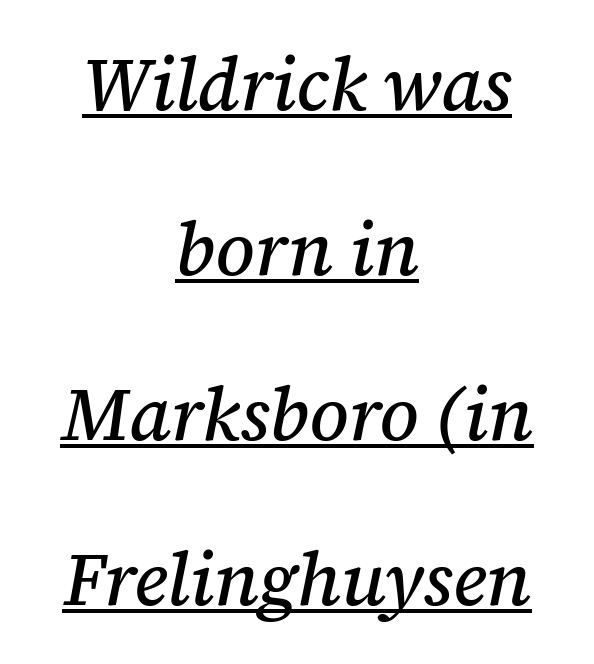
Q: Is the text italic (slanted)? A: Yes, it leans right by about 12 degrees.
Q: Is the typeface a serif or a sans-serif typeface? A: Serif.
Q: Is the text underlined? A: Yes.
Q: How is the paragraph aligned? A: Centered.
Q: Is the spacing between letters normal or unusually wide? A: Normal.
Q: Is the spacing between lines tight, normal or loose? A: Loose.
Q: Width (condensed, normal, or wide)? A: Normal.
Q: Stroke contrast? A: Medium.
Q: x-height? A: Medium.
Q: Monospaced? A: No.
